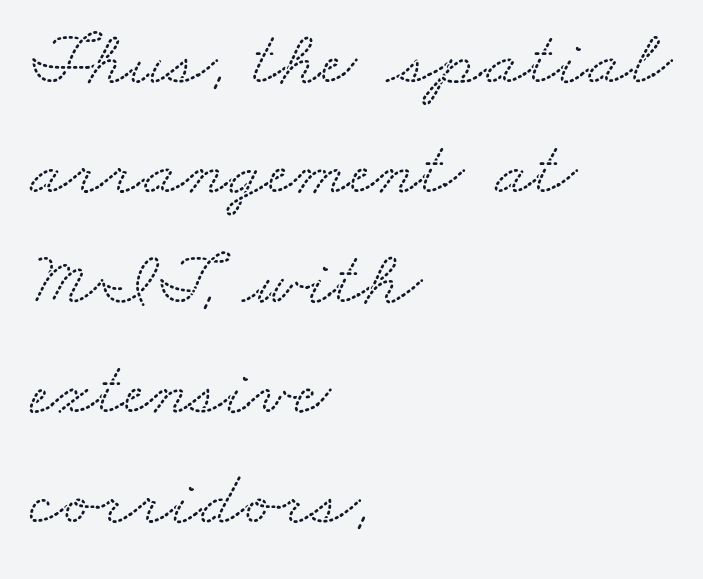
Q: Is the text underlined? A: No.
Q: How is the paragraph aligned? A: Left-aligned.
Q: Is the spacing between letters normal or unusually wide? A: Normal.
Q: Is the spacing between lines tight, normal or loose? A: Normal.
Q: Width (condensed, normal, or wide)? A: Wide.
Q: Stroke contrast? A: Low.
Q: x-height? A: Small.
Q: Monospaced? A: No.
